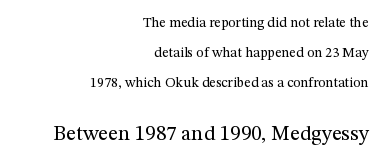
{"italic": "no", "bold": "no", "underline": "no", "align": "right", "line_spacing": "loose", "line_spacing_ratio": 2.16, "letter_spacing": "normal", "letter_spacing_em": 0.0, "larger_block": "second", "size_ratio": 1.5, "glyph_px": 21}
